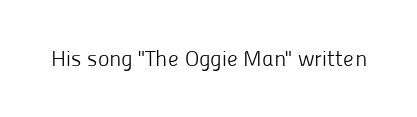
Q: Is the text bold? A: No.
Q: Is the text italic (slanted)? A: No, it is upright.
Q: Is the text underlined? A: No.
Q: Is the spacing between letters normal or unusually wide? A: Normal.
